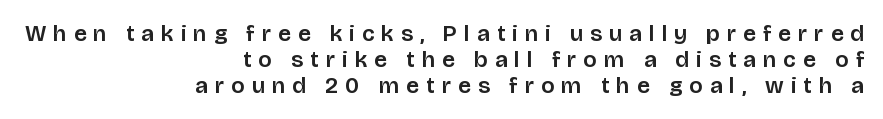
Q: Is the text italic (slanted)? A: No, it is upright.
Q: Is the text underlined? A: No.
Q: How is the paragraph aligned? A: Right-aligned.
Q: Is the spacing between letters normal or unusually wide? A: Unusually wide.
Q: Is the spacing between lines tight, normal or loose? A: Tight.
